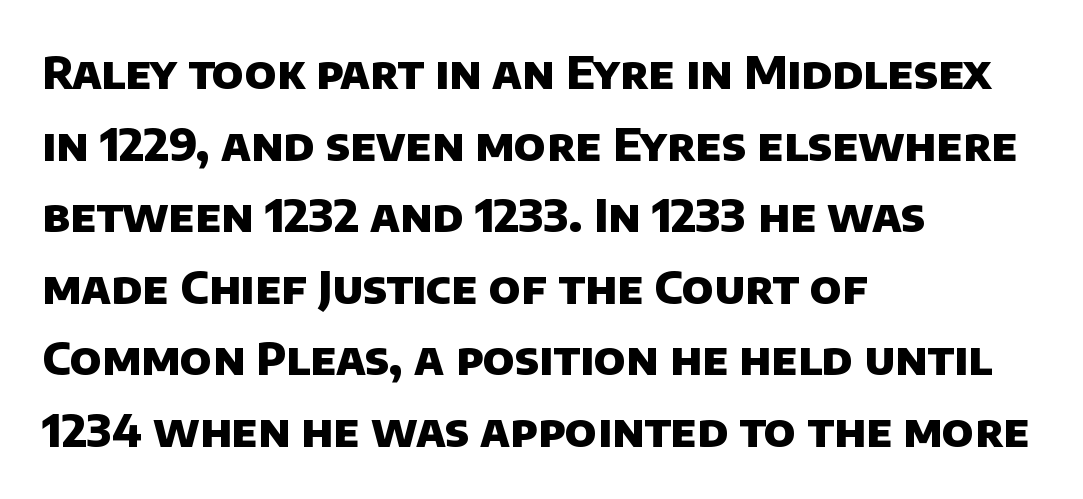
The font is running at its bold setting. You could not count columns in this text — the font is proportionally spaced. The rendering uses a moderate line-height, typical for paragraphs. The typeface chosen for these lines omits serifs. Nobody touched the tracking dial on this one. The string is rendered with underlining switched off.
